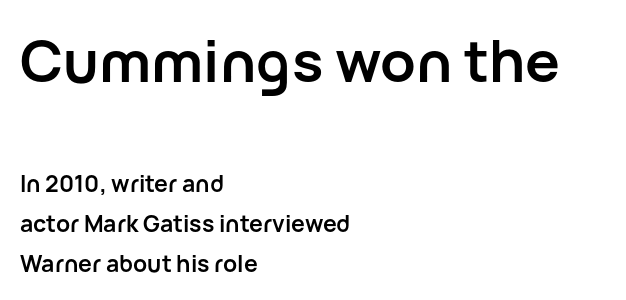
The passage shown has conventional tracking throughout. A typesetter would call this proportional, since set widths differ per character. The setting favours the left margin, as ordinary paragraphs usually do. Glance below the letters and you will spot only blank space.
